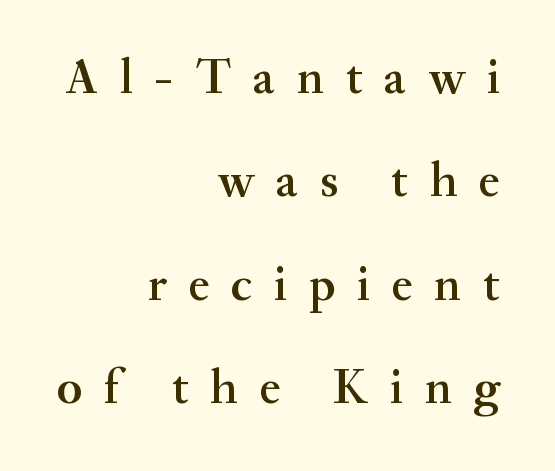
The image shows 49 px semibold serif type, upright; set right-aligned, loose line spacing (2.11x), unusually wide letter spacing (+0.44 em), not underlined; medium stroke contrast and a small x-height.
